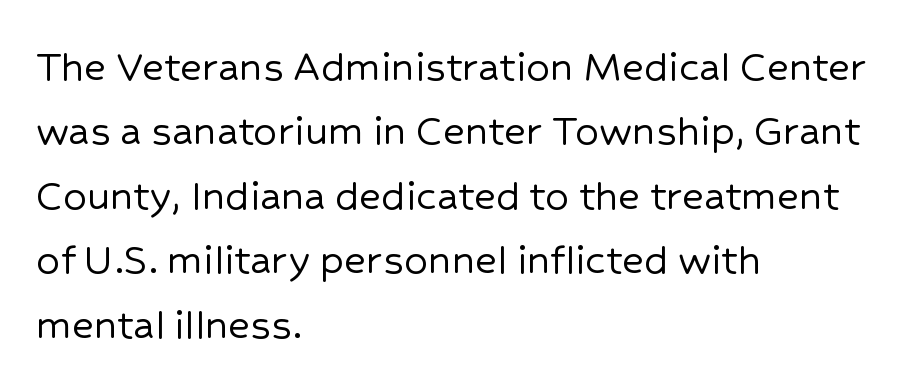
{"serif": "no", "italic": "no", "width": "normal", "stroke_contrast": "low", "x_height": "medium", "monospaced": "no", "underline": "no", "align": "left", "line_spacing": "normal", "line_spacing_ratio": 1.37, "letter_spacing": "normal", "letter_spacing_em": 0.0, "glyph_px": 47}
